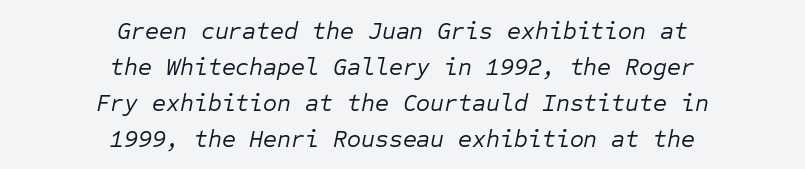
Q: Is the text bold? A: No.
Q: Is the text italic (slanted)? A: Yes, it leans right by about 12 degrees.
Q: Is the text underlined? A: No.
Q: How is the paragraph aligned? A: Centered.
Q: Is the spacing between letters normal or unusually wide? A: Normal.
Q: Is the spacing between lines tight, normal or loose? A: Normal.
